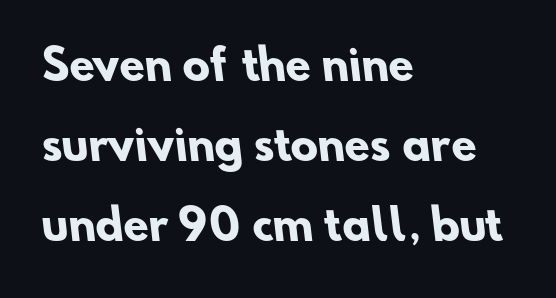
The image shows 41 px heavy sans-serif type; set left-aligned, loose line spacing (1.95x), normal letter spacing, not underlined; low stroke contrast and a small x-height.
